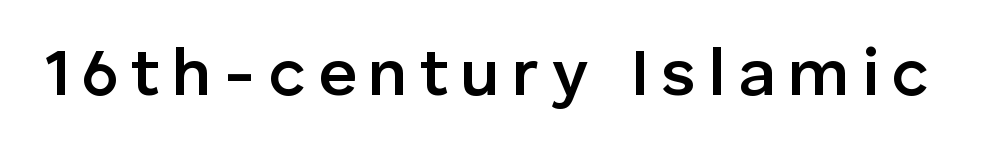
Q: Is the text bold? A: Semi-bold.
Q: Is the text italic (slanted)? A: No, it is upright.
Q: Is the typeface a serif or a sans-serif typeface? A: Sans-serif.
Q: Is the text underlined? A: No.
Q: Width (condensed, normal, or wide)? A: Normal.
Q: Stroke contrast? A: Low.
Q: x-height? A: Medium.
Q: Monospaced? A: No.
